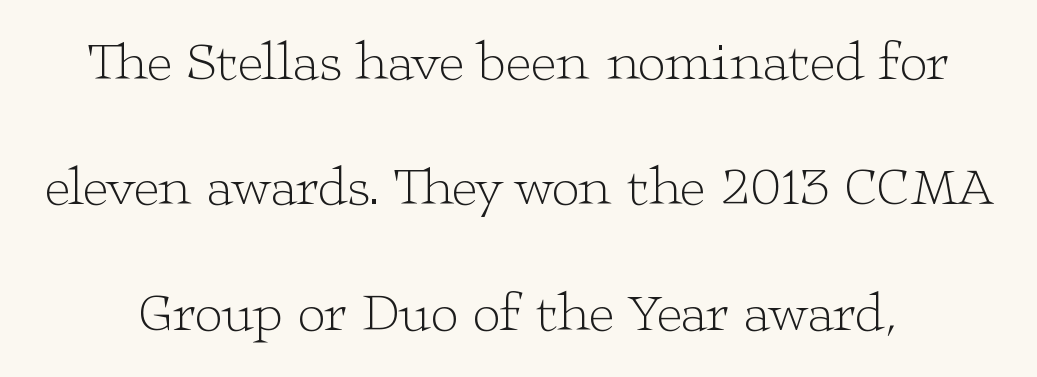
Q: Is the text bold? A: No.
Q: Is the text italic (slanted)? A: No, it is upright.
Q: Is the typeface a serif or a sans-serif typeface? A: Serif.
Q: Is the text underlined? A: No.
Q: Is the spacing between letters normal or unusually wide? A: Normal.
Q: Is the spacing between lines tight, normal or loose? A: Loose.
Q: Width (condensed, normal, or wide)? A: Wide.
Q: Stroke contrast? A: Low.
Q: x-height? A: Medium.
Q: Monospaced? A: No.
